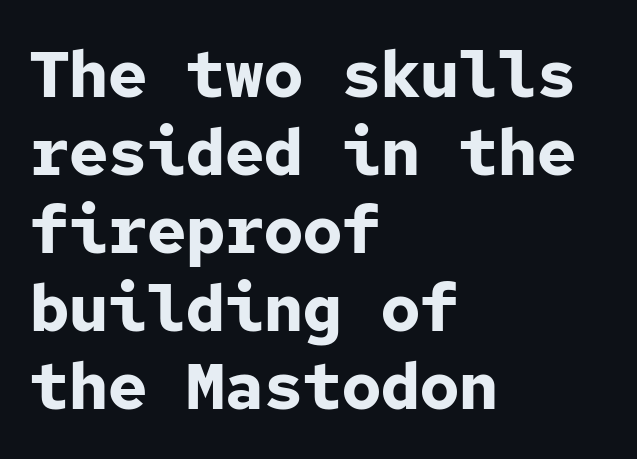
{"serif": "no", "italic": "no", "bold": "yes", "weight": "bold", "width": "normal", "stroke_contrast": "low", "x_height": "medium", "monospaced": "yes", "underline": "no", "align": "left", "line_spacing_ratio": 1.2, "letter_spacing": "normal", "letter_spacing_em": 0.0, "glyph_px": 65}
